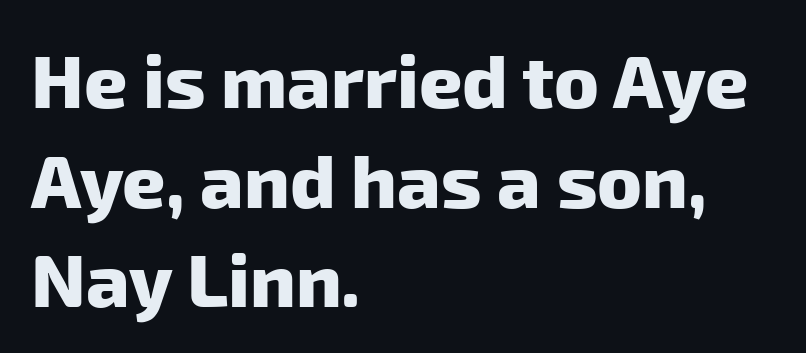
{"serif": "no", "bold": "yes", "weight": "heavy", "width": "normal", "stroke_contrast": "low", "x_height": "medium", "monospaced": "no", "underline": "no", "align": "left", "line_spacing": "normal", "line_spacing_ratio": 1.33, "letter_spacing": "normal", "letter_spacing_em": 0.0, "glyph_px": 75}
